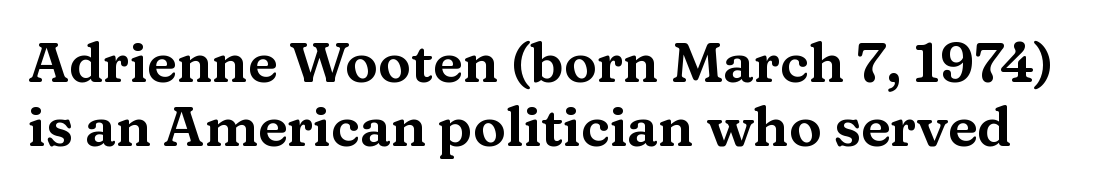
Students, note that the glyphs here touch the page at normal intervals. The zone under the glyphs is completely vacant. Note the varied advance widths — an 'i' is clearly narrower than an 'm'. Does the type have serifs? Yes, each stem ends in a small foot. Ascenders rise straight up at ninety degrees.
